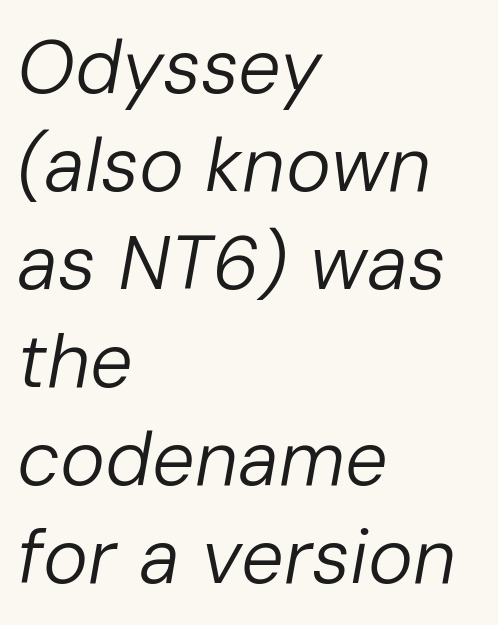
Q: Is the text bold? A: No.
Q: Is the text italic (slanted)? A: Yes, it leans right by about 10 degrees.
Q: Is the text underlined? A: No.
Q: How is the paragraph aligned? A: Left-aligned.
Q: Is the spacing between letters normal or unusually wide? A: Normal.
Q: Is the spacing between lines tight, normal or loose? A: Normal.
Q: Width (condensed, normal, or wide)? A: Normal.
Q: Stroke contrast? A: Low.
Q: x-height? A: Medium.
Q: Monospaced? A: No.
